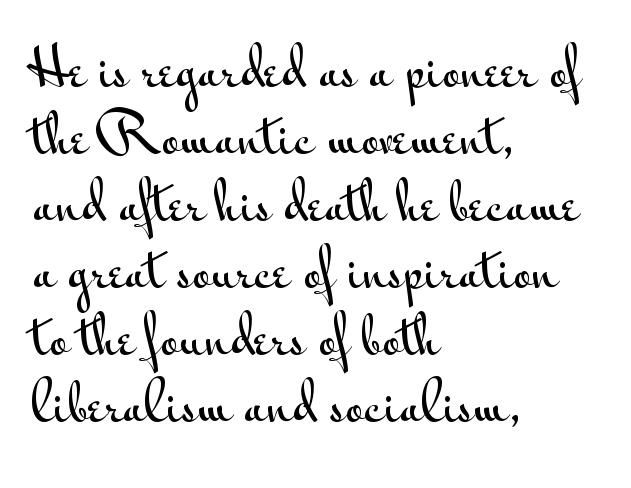
Q: Is the typeface a serif or a sans-serif typeface? A: Sans-serif.
Q: Is the text underlined? A: No.
Q: How is the paragraph aligned? A: Left-aligned.
Q: Is the spacing between letters normal or unusually wide? A: Normal.
Q: Is the spacing between lines tight, normal or loose? A: Normal.
Q: Width (condensed, normal, or wide)? A: Wide.
Q: Stroke contrast? A: Medium.
Q: x-height? A: Small.
Q: Monospaced? A: No.
